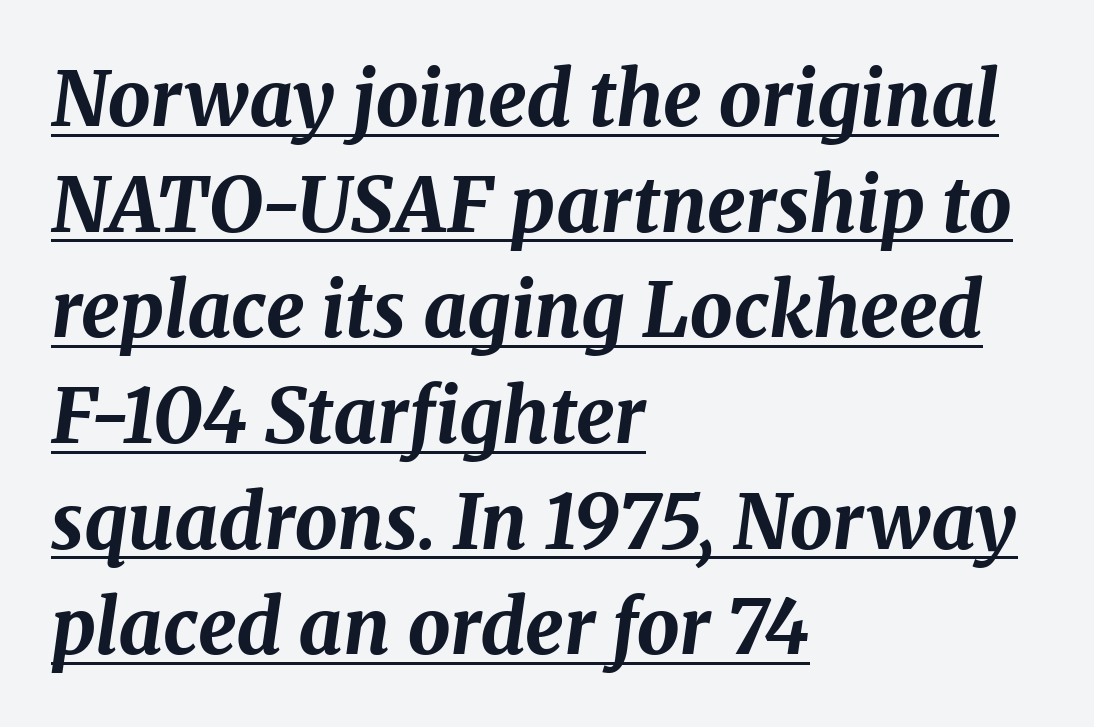
{"italic": "yes", "lean": "right", "slant_degrees": 8, "bold": "yes", "weight": "bold", "width": "normal", "stroke_contrast": "medium", "x_height": "medium", "monospaced": "no", "underline": "yes", "align": "left", "line_spacing": "normal", "line_spacing_ratio": 1.39, "letter_spacing": "normal", "letter_spacing_em": 0.0, "glyph_px": 76}
